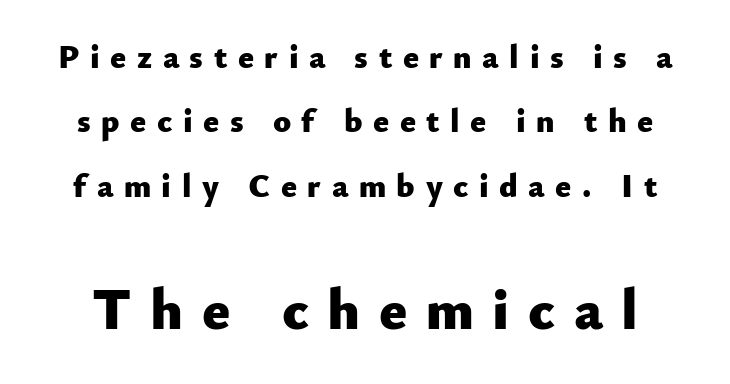
A clean baseline with only descenders dipping below it. Look at the stroke-to-counter ratio: heavy, a bold. Nope, not italic — everything's standing straight. Line spacing here is loose.
